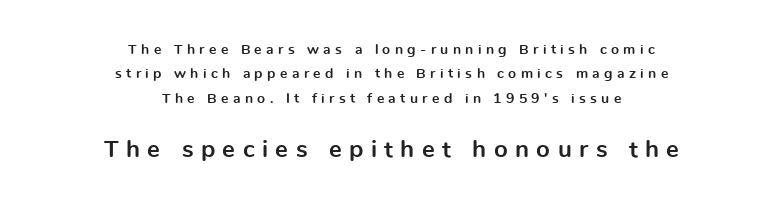
The gap between lines stays unmarked. The face used here has the dense, thick strokes of a bold. The passage shown has open, widely tracked lettering throughout. This is roman type, the default non-slanted kind. Whoever set this made the second block the dominant, larger element.
